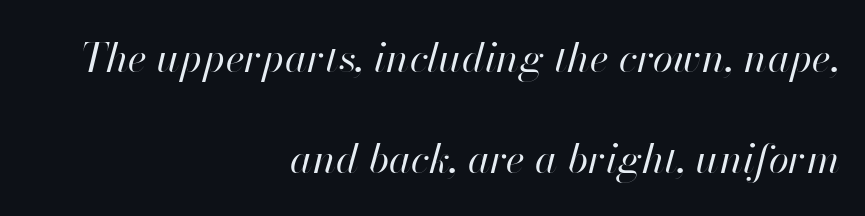
Widely set lines give the paragraph a tall, airy silhouette. The baseline area is clear. Do the characters align in a grid? No, the font is proportional. Compared with typical body copy, the letter spacing here is the same.
